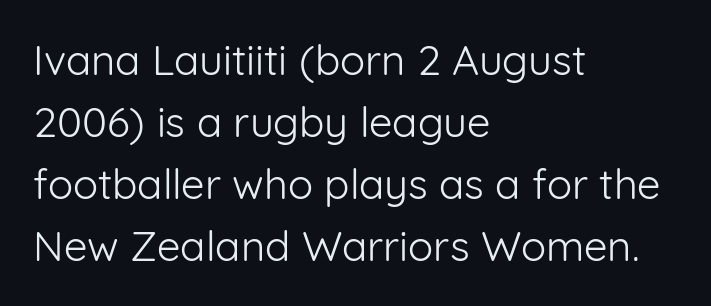
Q: Is the text bold? A: No.
Q: Is the text italic (slanted)? A: No, it is upright.
Q: Is the typeface a serif or a sans-serif typeface? A: Sans-serif.
Q: Is the text underlined? A: No.
Q: How is the paragraph aligned? A: Left-aligned.
Q: Is the spacing between letters normal or unusually wide? A: Normal.
Q: Is the spacing between lines tight, normal or loose? A: Normal.
Q: Width (condensed, normal, or wide)? A: Normal.
Q: Stroke contrast? A: Low.
Q: x-height? A: Medium.
Q: Monospaced? A: No.
